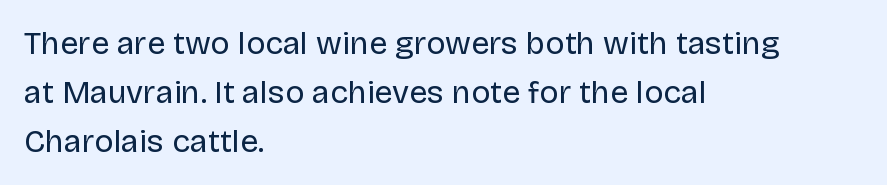
{"serif": "no", "italic": "no", "bold": "no", "weight": "regular", "width": "normal", "stroke_contrast": "low", "x_height": "large", "monospaced": "no", "underline": "no", "align": "left", "line_spacing": "normal", "line_spacing_ratio": 1.53, "letter_spacing": "normal", "letter_spacing_em": 0.0, "glyph_px": 32}
